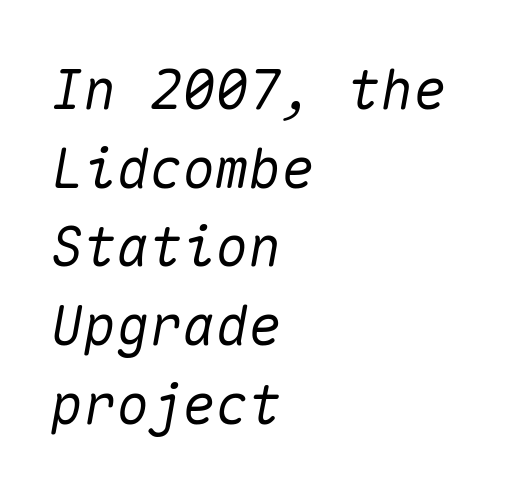
In terms of leading, this rendering sits right in the middle. Is this a fixed-width face? Yes — each glyph sits in an identical cell. If you drew a ruler down the left edge, every line would touch it. Clear beneath every line of the passage. The gaps between neighbouring characters are ordinary and unremarkable.
